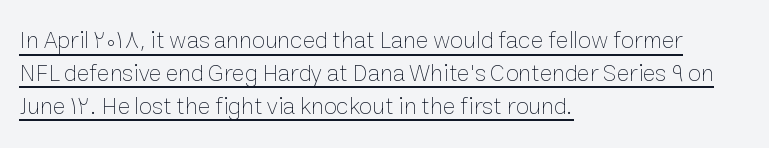
Q: Is the text bold? A: No.
Q: Is the text italic (slanted)? A: No, it is upright.
Q: Is the text underlined? A: Yes.
Q: How is the paragraph aligned? A: Left-aligned.
Q: Is the spacing between letters normal or unusually wide? A: Normal.
Q: Is the spacing between lines tight, normal or loose? A: Normal.
